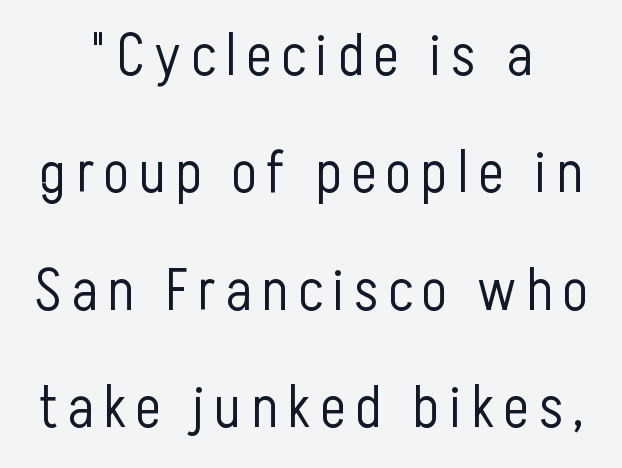
Beneath every word, the page is bare. No feet cap the strokes, marking this as sans-serif type. The face used here is proportionally spaced, like ordinary book or web type. The font's upright variant was chosen for this text. Whoever set this chose breathing room over compactness in the vertical rhythm. The passage shown is not bold in any degree.
